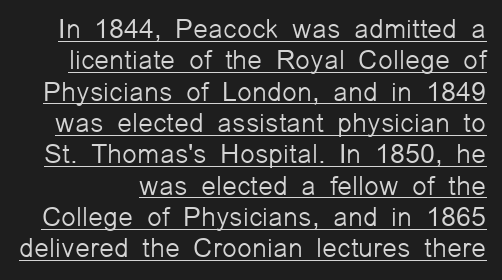
The image shows 27 px text type, upright; set line spacing 1.16x, normal letter spacing, underlined.
